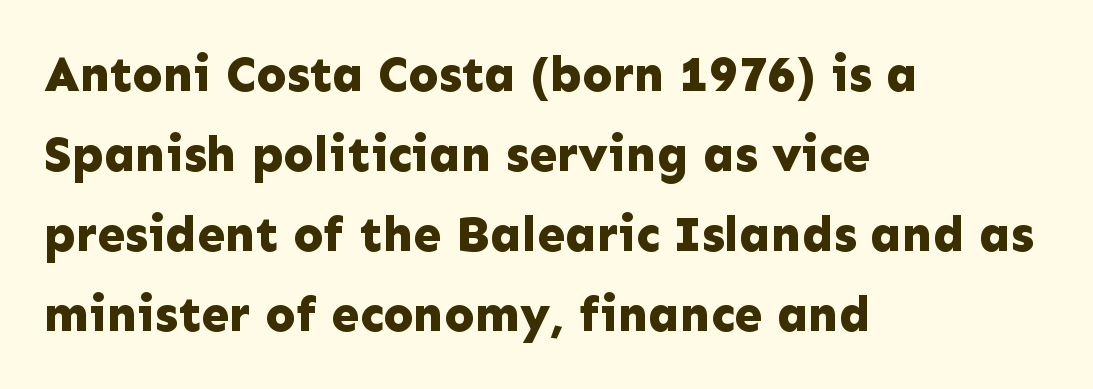
Thick stems and heavy bowls — unmistakably bold. The zone under the glyphs is completely vacant. Spacing verdict: proportional, widths tailored to each character. The typography opts for an upright posture over an oblique one.
